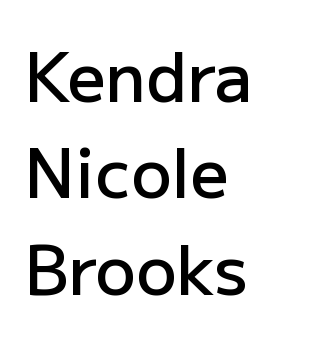
{"serif": "no", "italic": "no", "bold": "semi", "weight": "semibold", "width": "normal", "stroke_contrast": "low", "x_height": "medium", "monospaced": "no", "underline": "no", "align": "left", "line_spacing": "normal", "line_spacing_ratio": 1.44, "letter_spacing": "normal", "letter_spacing_em": 0.0, "glyph_px": 67}
